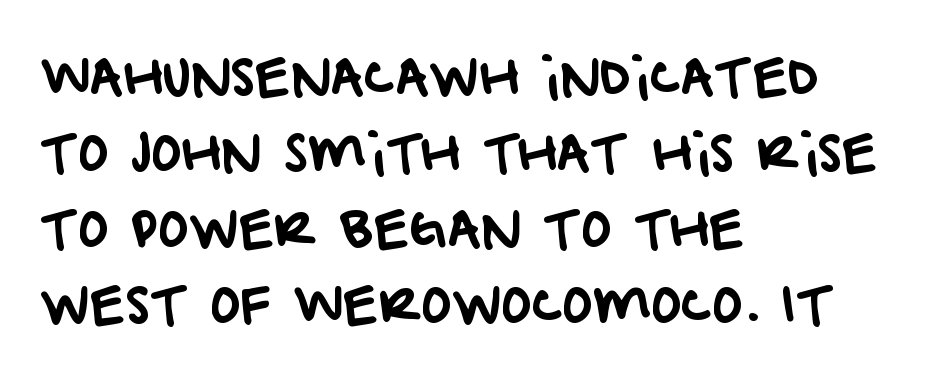
Q: Is the typeface a serif or a sans-serif typeface? A: Sans-serif.
Q: Is the text underlined? A: No.
Q: How is the paragraph aligned? A: Left-aligned.
Q: Is the spacing between letters normal or unusually wide? A: Normal.
Q: Is the spacing between lines tight, normal or loose? A: Normal.
Q: Width (condensed, normal, or wide)? A: Normal.
Q: Stroke contrast? A: Low.
Q: x-height? A: Large.
Q: Monospaced? A: No.
